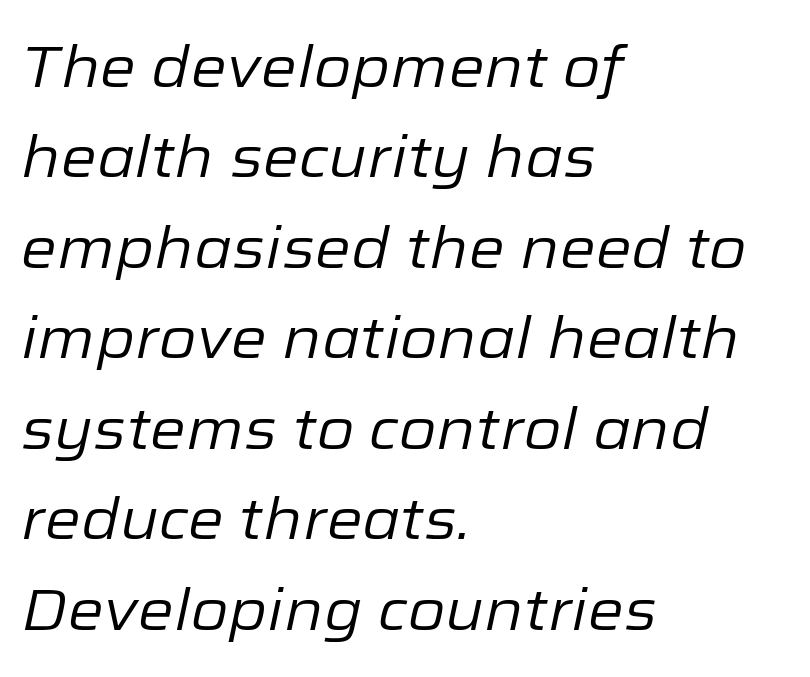
The image shows 58 px regular-weight type, italic (leaning right); set left-aligned, normal line spacing (1.56x), normal letter spacing, not underlined; low stroke contrast and a medium x-height.
